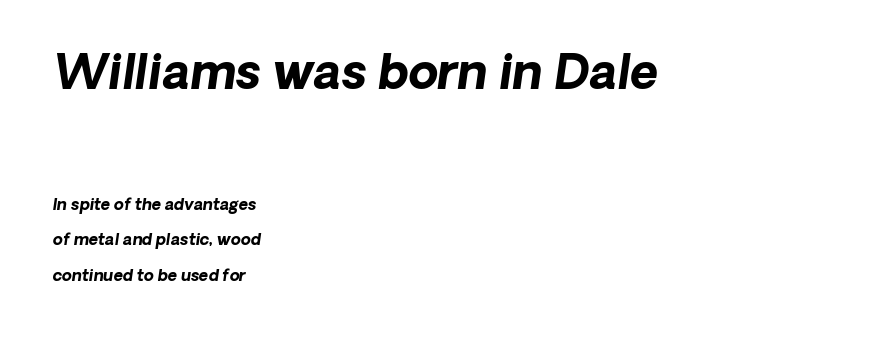
The image shows 48 px bold sans-serif type; set left-aligned, loose line spacing (2.22x), normal letter spacing, not underlined; the first (top) block is 3.0x larger; low stroke contrast and a medium x-height.
